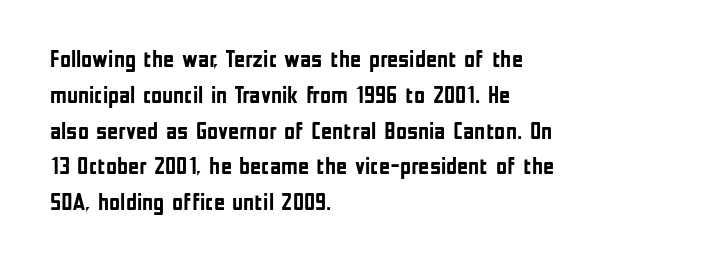
The image shows 24 px bold type, upright; set left-aligned, normal line spacing (1.49x), normal letter spacing, not underlined.
